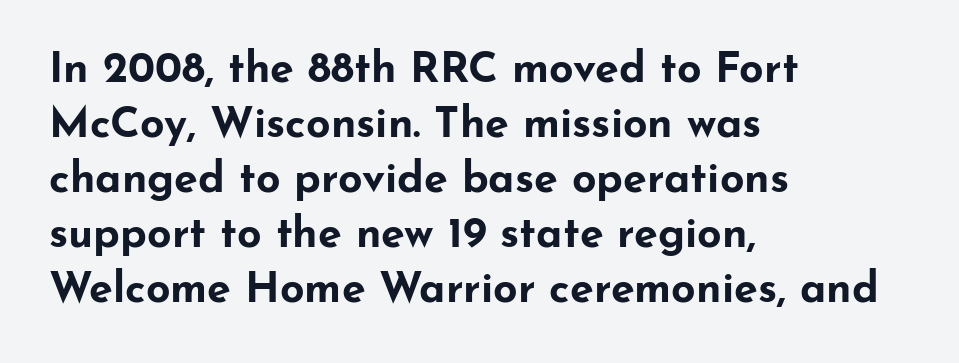
The image shows 43 px bold, wide sans-serif type, upright; set left-aligned, normal line spacing (1.28x), normal letter spacing, not underlined; low stroke contrast and a small x-height.
